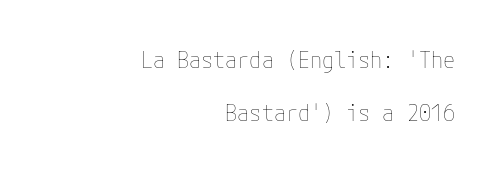
Students, observe: this is what heavily led, spacious text looks like. Each row of text sits above clean, open space. This sample uses an upright cut, with every glyph sitting square on the baseline. No extra tracking has been applied to these lines. Is this a heavy cut? Hardly; it is regular or lighter.
